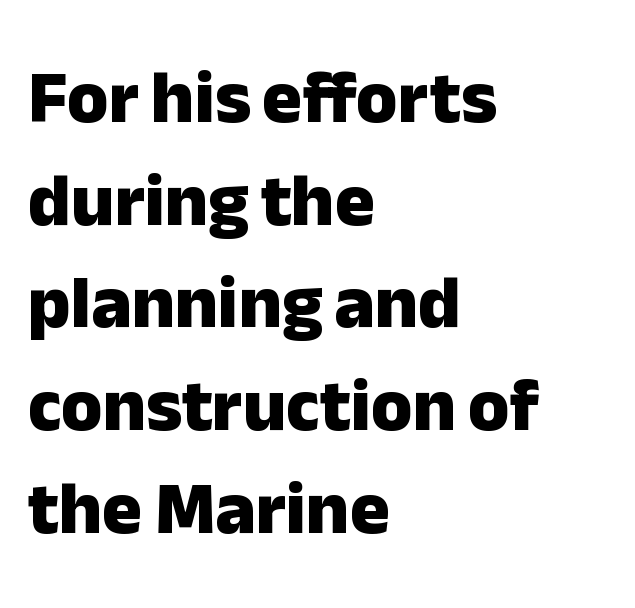
{"serif": "no", "italic": "no", "bold": "yes", "weight": "heavy", "width": "normal", "stroke_contrast": "low", "x_height": "medium", "monospaced": "no", "underline": "no", "align": "left", "line_spacing": "normal", "line_spacing_ratio": 1.37, "letter_spacing": "normal", "letter_spacing_em": 0.0, "glyph_px": 75}
